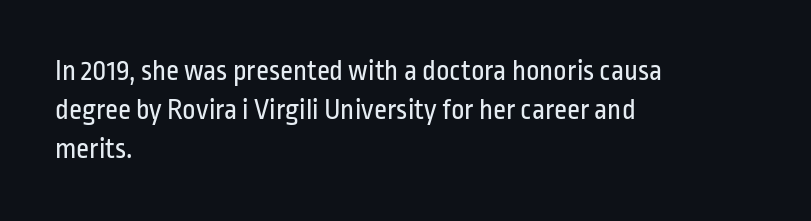
Q: Is the text bold? A: No.
Q: Is the text italic (slanted)? A: No, it is upright.
Q: Is the typeface a serif or a sans-serif typeface? A: Sans-serif.
Q: Is the text underlined? A: No.
Q: How is the paragraph aligned? A: Left-aligned.
Q: Is the spacing between letters normal or unusually wide? A: Normal.
Q: Is the spacing between lines tight, normal or loose? A: Normal.
Q: Width (condensed, normal, or wide)? A: Condensed.
Q: Stroke contrast? A: Low.
Q: x-height? A: Medium.
Q: Monospaced? A: No.
